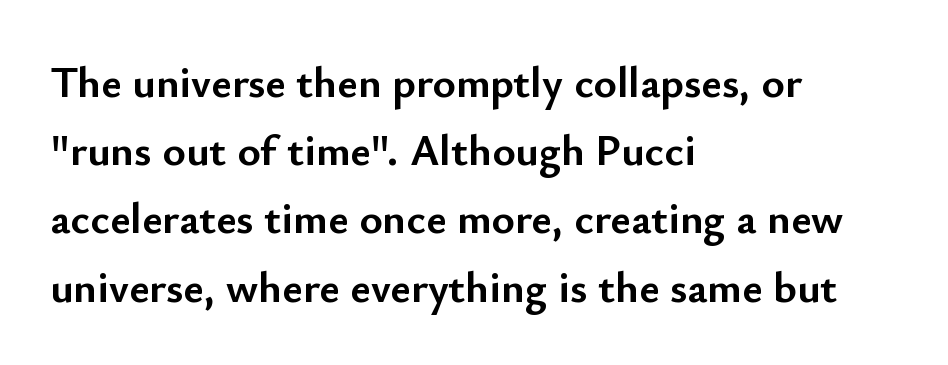
Q: Is the text bold? A: Yes.
Q: Is the text italic (slanted)? A: No, it is upright.
Q: Is the typeface a serif or a sans-serif typeface? A: Sans-serif.
Q: Is the text underlined? A: No.
Q: How is the paragraph aligned? A: Left-aligned.
Q: Is the spacing between letters normal or unusually wide? A: Normal.
Q: Is the spacing between lines tight, normal or loose? A: Normal.
Q: Width (condensed, normal, or wide)? A: Normal.
Q: Stroke contrast? A: Low.
Q: x-height? A: Small.
Q: Monospaced? A: No.
